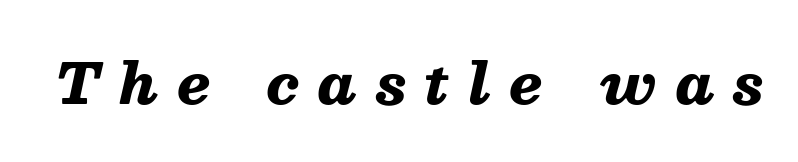
The image shows 56 px heavy type, italic (leaning right); set unusually wide letter spacing (+0.35 em), not underlined; medium stroke contrast and a medium x-height.
